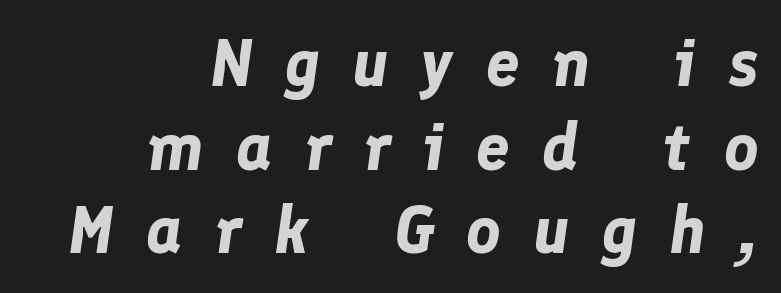
The image shows 67 px bold type, italic (leaning right); set right-aligned, normal line spacing (1.25x), unusually wide letter spacing (+0.48 em), not underlined; low stroke contrast and a medium x-height.
